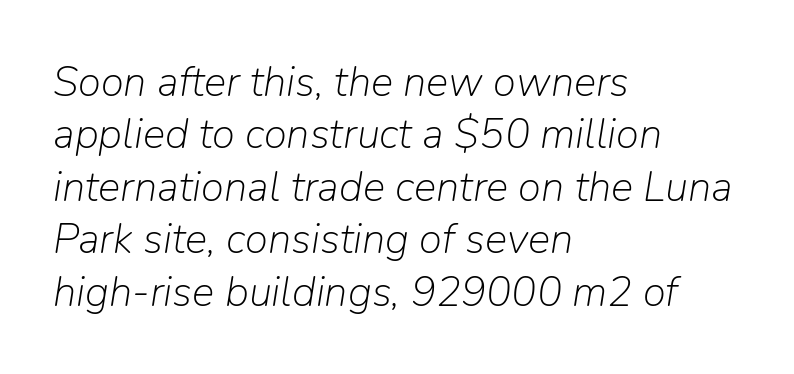
{"italic": "yes", "lean": "right", "slant_degrees": 9, "bold": "no", "weight": "light", "width": "normal", "stroke_contrast": "low", "x_height": "medium", "monospaced": "no", "underline": "no", "align": "left", "line_spacing": "normal", "line_spacing_ratio": 1.25, "letter_spacing": "normal", "letter_spacing_em": 0.0, "glyph_px": 42}
